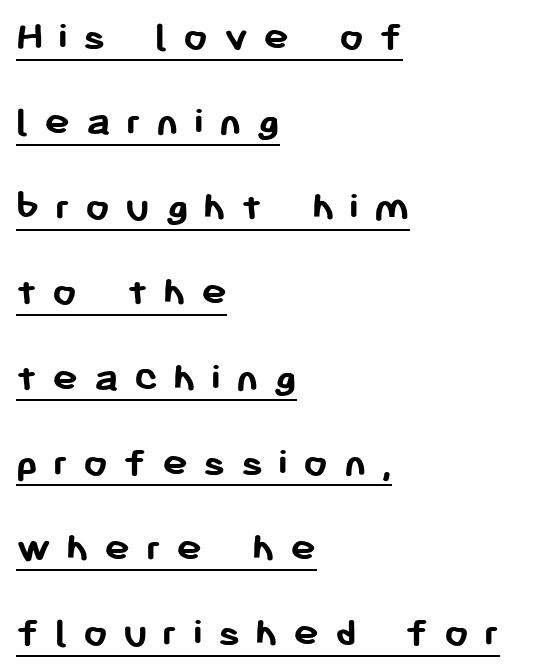
{"serif": "no", "italic": "no", "bold": "yes", "weight": "semibold", "width": "normal", "stroke_contrast": "low", "x_height": "medium", "monospaced": "no", "underline": "yes", "align": "left", "line_spacing": "loose", "line_spacing_ratio": 1.98, "letter_spacing": "wide", "letter_spacing_em": 0.35, "glyph_px": 43}
